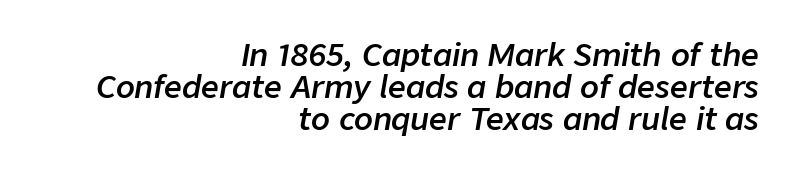
{"italic": "yes", "lean": "right", "slant_degrees": 9, "bold": "semi", "weight": "semibold", "width": "normal", "stroke_contrast": "low", "x_height": "medium", "monospaced": "no", "underline": "no", "align": "right", "line_spacing": "tight", "line_spacing_ratio": 1.03, "letter_spacing": "normal", "letter_spacing_em": 0.0, "glyph_px": 31}
